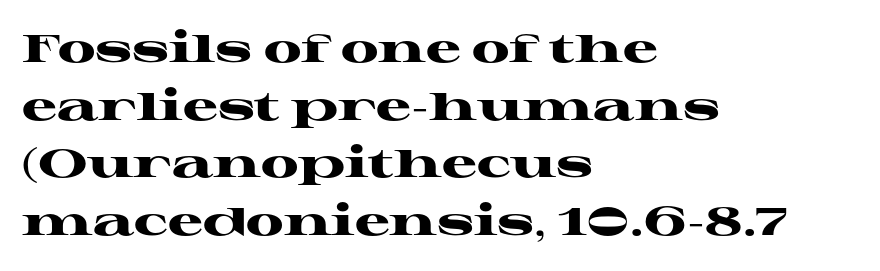
Q: Is the text bold? A: Yes.
Q: Is the text italic (slanted)? A: No, it is upright.
Q: Is the typeface a serif or a sans-serif typeface? A: Serif.
Q: Is the text underlined? A: No.
Q: How is the paragraph aligned? A: Left-aligned.
Q: Is the spacing between letters normal or unusually wide? A: Normal.
Q: Is the spacing between lines tight, normal or loose? A: Normal.
Q: Width (condensed, normal, or wide)? A: Wide.
Q: Stroke contrast? A: High.
Q: x-height? A: Medium.
Q: Monospaced? A: No.
